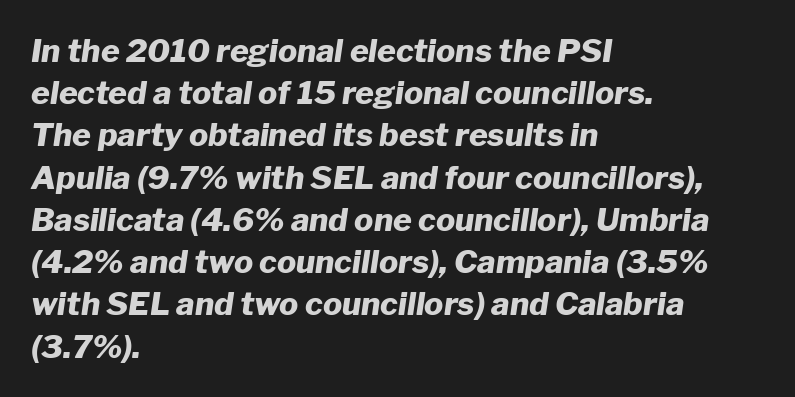
{"italic": "yes", "lean": "right", "slant_degrees": 8, "bold": "yes", "weight": "heavy", "width": "normal", "stroke_contrast": "low", "x_height": "medium", "monospaced": "no", "underline": "no", "align": "left", "line_spacing": "normal", "line_spacing_ratio": 1.32, "letter_spacing": "normal", "letter_spacing_em": 0.0, "glyph_px": 32}
